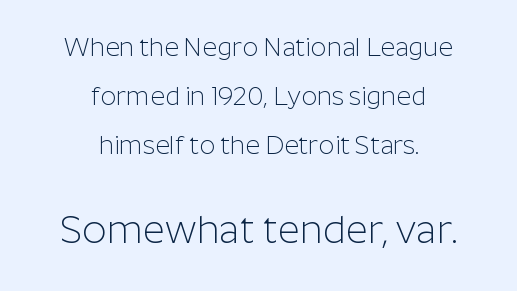
The image shows 38 px light sans-serif type, upright; set centered, loose line spacing (1.96x), normal letter spacing, not underlined; the second (bottom) block is 1.52x larger; low stroke contrast and a medium x-height.
